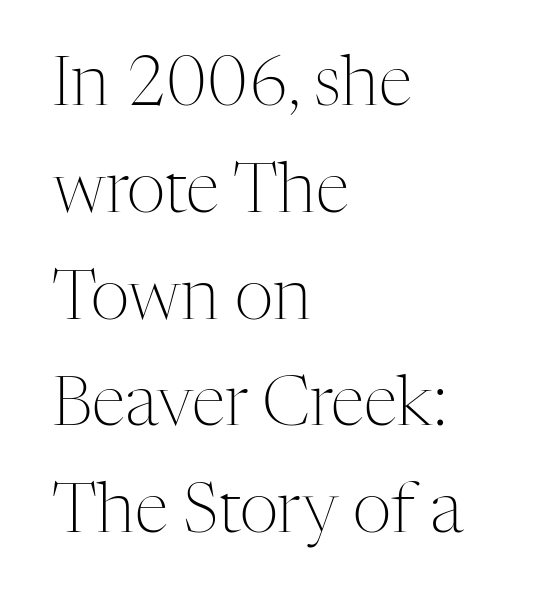
{"serif": "yes", "italic": "no", "bold": "no", "weight": "light", "width": "normal", "stroke_contrast": "medium", "x_height": "medium", "monospaced": "no", "underline": "no", "align": "left", "line_spacing": "normal", "line_spacing_ratio": 1.57, "letter_spacing": "normal", "letter_spacing_em": 0.0, "glyph_px": 68}
